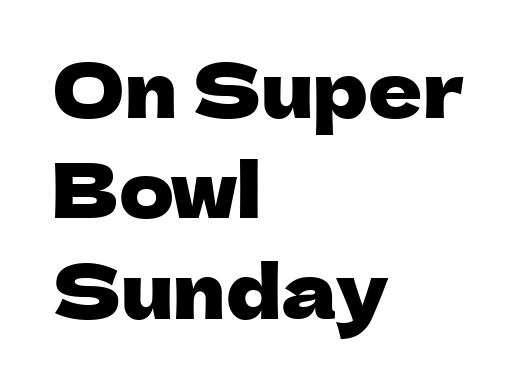
Each letter keeps its own natural width here, so spacing adapts to shape. The leading is moderate, giving the passage an even texture. Bare-footed words on every line. The font family rendered here belongs to the sans-serif group. Nothing unusual about the tracking: characters are spaced as the font intends. Italic: no, the glyphs are upright roman.
